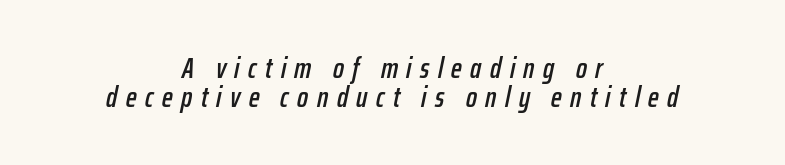
{"italic": "yes", "lean": "right", "slant_degrees": 12, "width": "condensed", "stroke_contrast": "low", "x_height": "medium", "monospaced": "no", "underline": "no", "align": "center", "line_spacing": "tight", "line_spacing_ratio": 0.99, "letter_spacing": "wide", "letter_spacing_em": 0.29, "glyph_px": 29}
